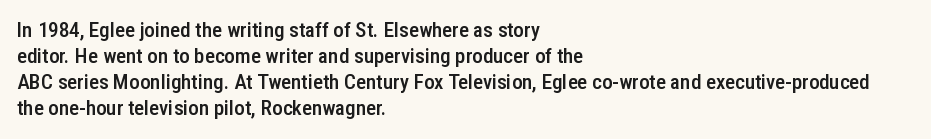
Q: Is the text bold? A: Semi-bold.
Q: Is the text italic (slanted)? A: No, it is upright.
Q: Is the text underlined? A: No.
Q: How is the paragraph aligned? A: Left-aligned.
Q: Is the spacing between letters normal or unusually wide? A: Normal.
